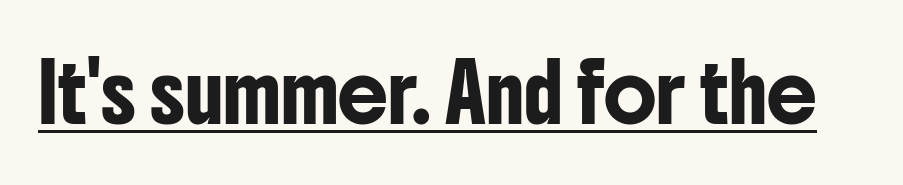
The image shows 56 px condensed sans-serif type, upright; set normal letter spacing, underlined; low stroke contrast and a medium x-height.
